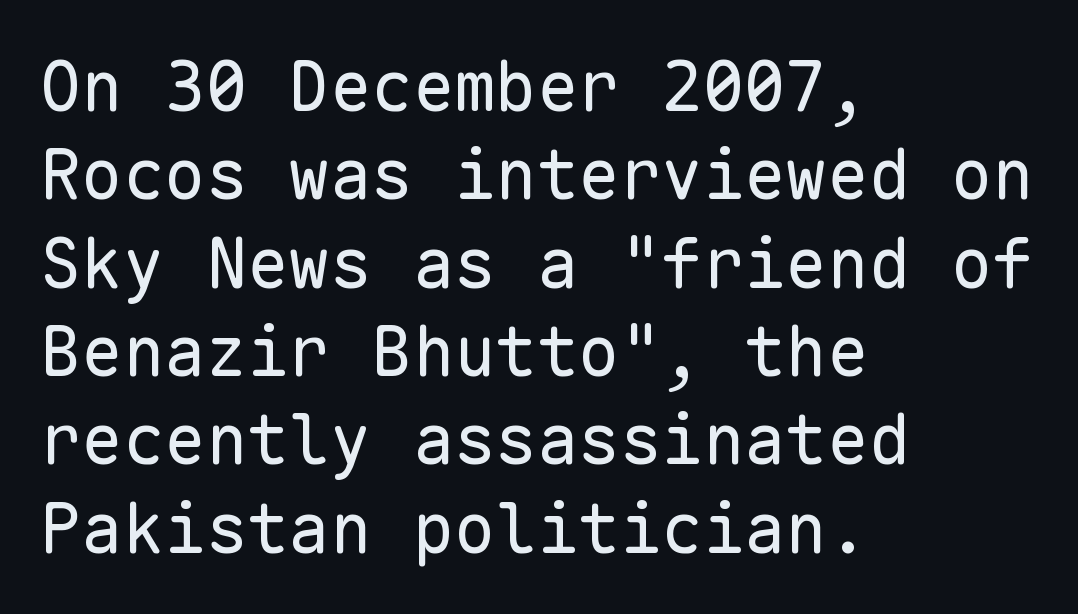
Stem width sits at or under what a default text font uses. Horizontal alignment here is leftward, the default for most running prose. Check under the words: just untouched page. Each letter, wide or thin by design, is forced into the same width here.
